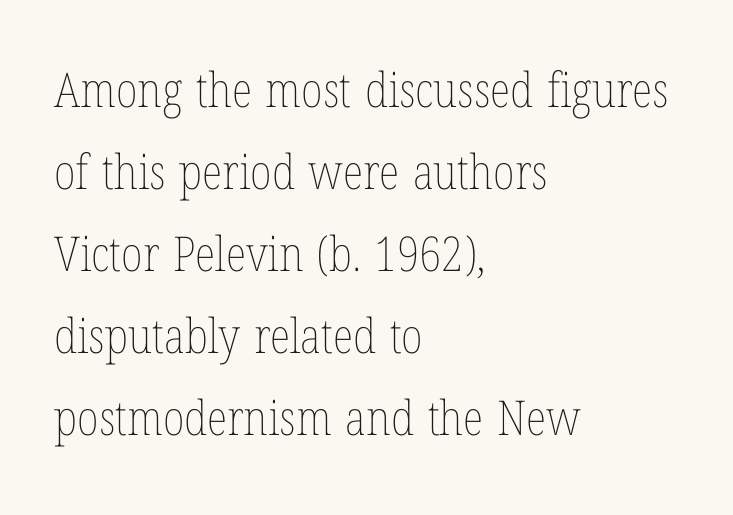
Q: Is the text bold? A: No.
Q: Is the text italic (slanted)? A: No, it is upright.
Q: Is the text underlined? A: No.
Q: How is the paragraph aligned? A: Left-aligned.
Q: Is the spacing between letters normal or unusually wide? A: Normal.
Q: Width (condensed, normal, or wide)? A: Condensed.
Q: Stroke contrast? A: Low.
Q: x-height? A: Medium.
Q: Monospaced? A: No.
